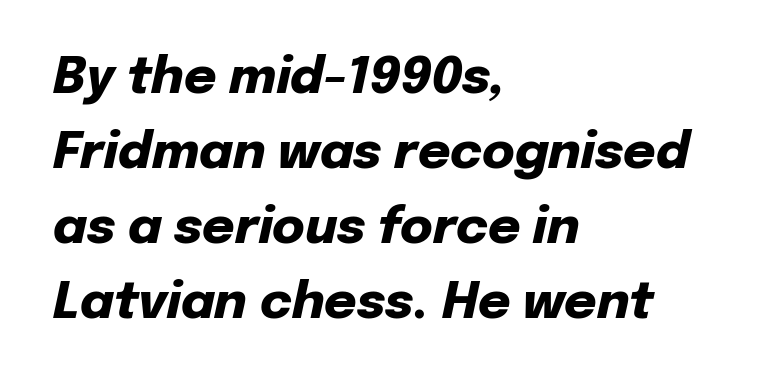
{"italic": "yes", "lean": "right", "slant_degrees": 12, "bold": "yes", "weight": "heavy", "width": "normal", "stroke_contrast": "low", "x_height": "medium", "monospaced": "no", "underline": "no", "align": "left", "line_spacing": "normal", "line_spacing_ratio": 1.5, "letter_spacing": "normal", "letter_spacing_em": 0.0, "glyph_px": 50}
